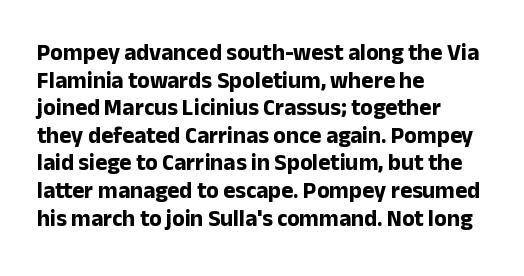
The image shows 23 px bold type, upright; set left-aligned, line spacing 1.2x, normal letter spacing, not underlined.
